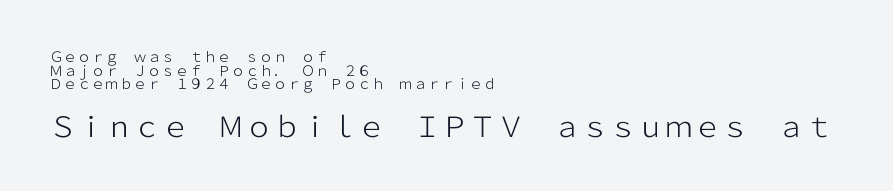
The image shows 28 px light sans-serif type, upright; set left-aligned, tight line spacing (0.97x), normal letter spacing, not underlined; the second (bottom) block is 2.0x larger; low stroke contrast and a medium x-height.
